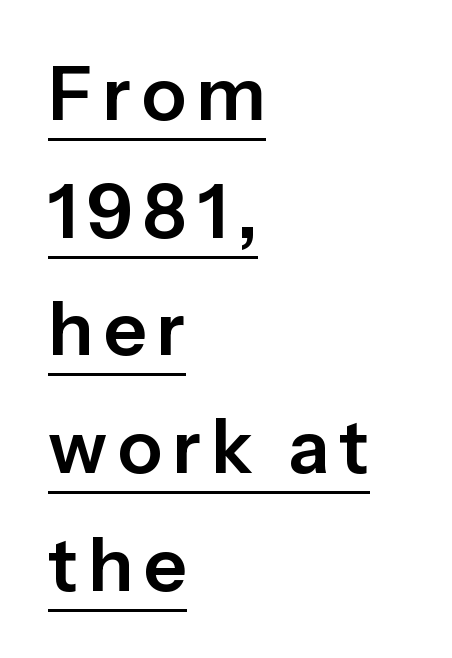
Layout note: lines flush left. The lines sit at an ordinary, default distance from one another. The glyphs in this specimen are sans serif. The rendering uses natural spacing where letterforms have individual widths. In designer terms, the underline attribute is active on this setting. This is roman type, the default non-slanted kind.
